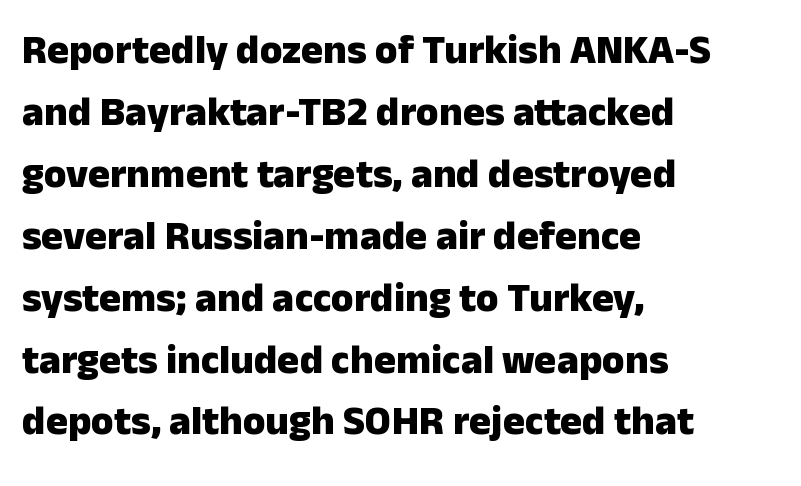
Q: Is the text bold? A: Yes.
Q: Is the text italic (slanted)? A: No, it is upright.
Q: Is the typeface a serif or a sans-serif typeface? A: Sans-serif.
Q: Is the text underlined? A: No.
Q: How is the paragraph aligned? A: Left-aligned.
Q: Is the spacing between letters normal or unusually wide? A: Normal.
Q: Is the spacing between lines tight, normal or loose? A: Normal.
Q: Width (condensed, normal, or wide)? A: Normal.
Q: Stroke contrast? A: Low.
Q: x-height? A: Medium.
Q: Monospaced? A: No.
